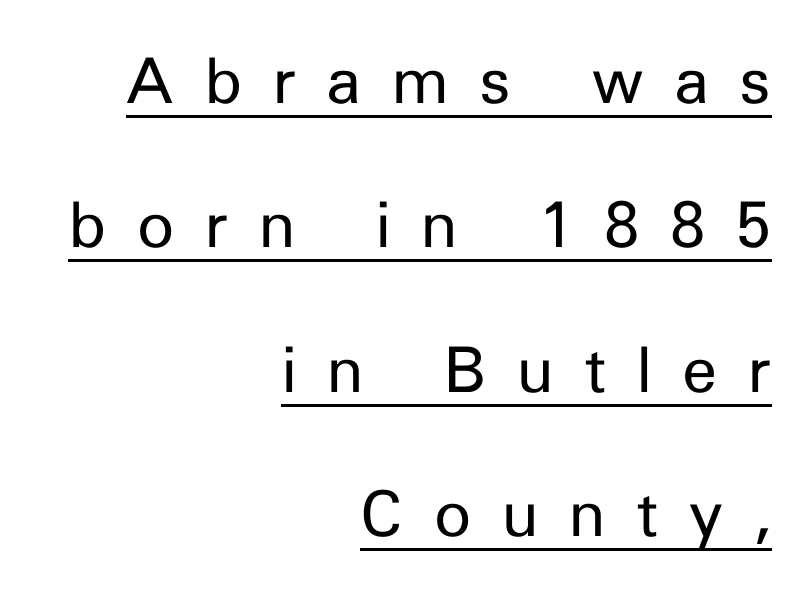
{"serif": "no", "italic": "no", "bold": "no", "weight": "regular", "width": "normal", "stroke_contrast": "low", "x_height": "medium", "monospaced": "no", "underline": "yes", "align": "right", "line_spacing": "loose", "line_spacing_ratio": 2.29, "letter_spacing": "wide", "letter_spacing_em": 0.49, "glyph_px": 63}
